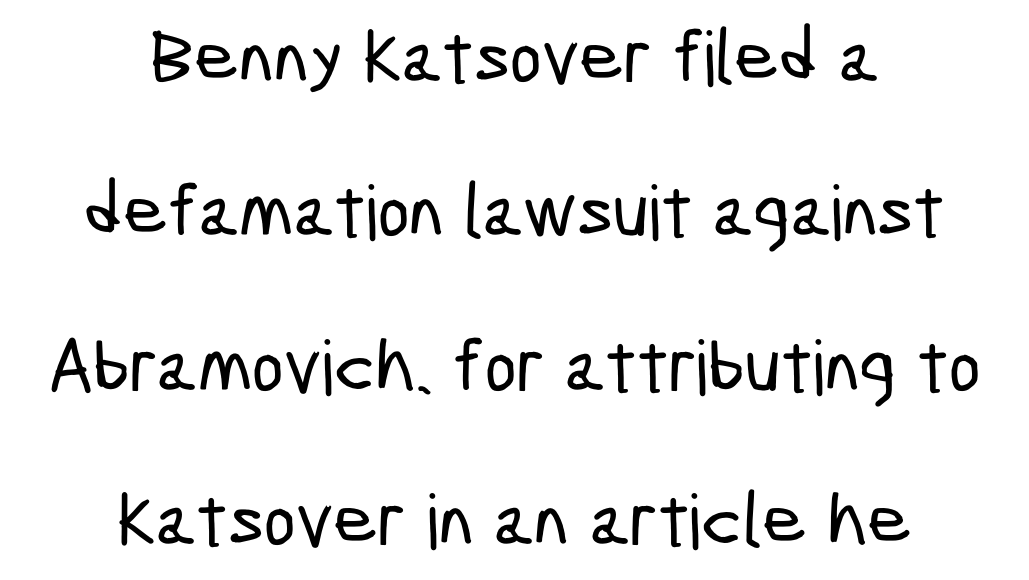
{"serif": "no", "width": "condensed", "stroke_contrast": "low", "x_height": "medium", "monospaced": "no", "underline": "no", "align": "center", "line_spacing": "loose", "line_spacing_ratio": 2.03, "letter_spacing": "normal", "letter_spacing_em": 0.0, "glyph_px": 76}
